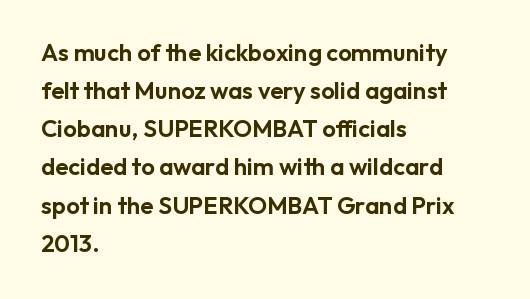
Q: Is the text italic (slanted)? A: No, it is upright.
Q: Is the text underlined? A: No.
Q: How is the paragraph aligned? A: Left-aligned.
Q: Is the spacing between letters normal or unusually wide? A: Normal.
Q: Is the spacing between lines tight, normal or loose? A: Normal.
